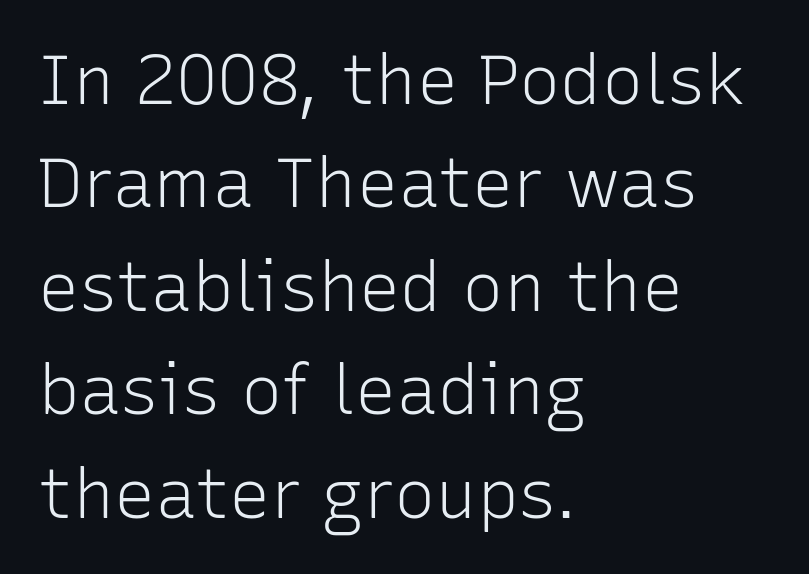
{"serif": "no", "italic": "no", "bold": "no", "weight": "light", "width": "normal", "stroke_contrast": "low", "x_height": "medium", "monospaced": "no", "underline": "no", "align": "left", "line_spacing": "normal", "line_spacing_ratio": 1.5, "letter_spacing": "normal", "letter_spacing_em": 0.0, "glyph_px": 69}
